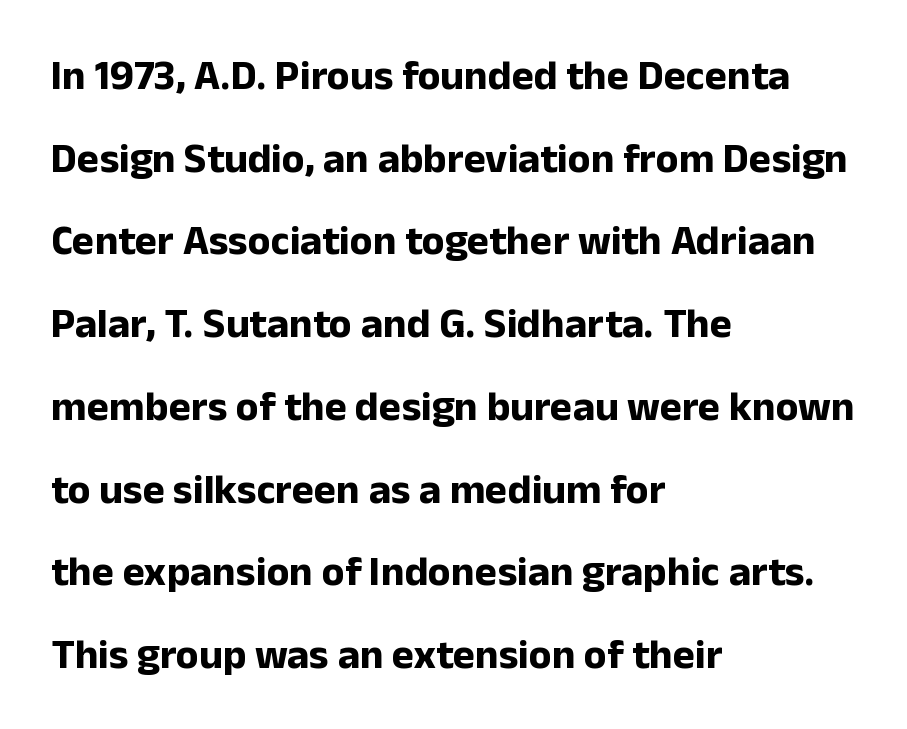
Q: Is the text bold? A: Yes.
Q: Is the text italic (slanted)? A: No, it is upright.
Q: Is the typeface a serif or a sans-serif typeface? A: Sans-serif.
Q: Is the text underlined? A: No.
Q: How is the paragraph aligned? A: Left-aligned.
Q: Is the spacing between letters normal or unusually wide? A: Normal.
Q: Is the spacing between lines tight, normal or loose? A: Loose.
Q: Width (condensed, normal, or wide)? A: Normal.
Q: Stroke contrast? A: Low.
Q: x-height? A: Medium.
Q: Monospaced? A: No.
